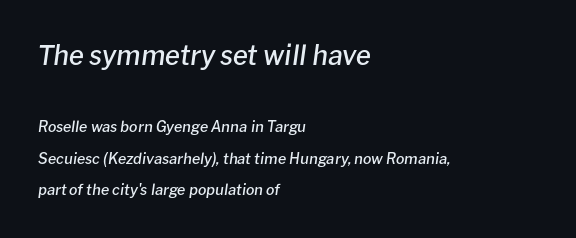
Notice the wide empty band between every row — that's loose leading. Visually the block forms a straight wall on the left and a jagged coastline on the right. The font's italic variant was chosen for this text. Compared with an ordinary text face, these strokes are moderately heavier — a semibold. The type is set solid horizontally, with unmodified tracking. The designer gave the opening block more size than the closing block.
